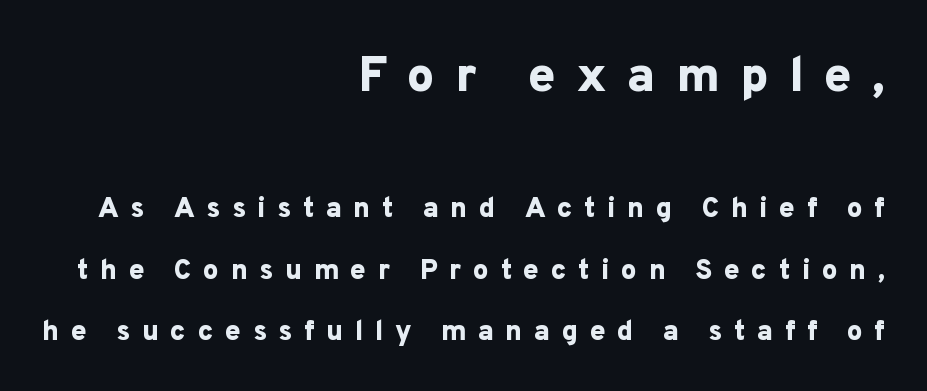
{"serif": "no", "italic": "no", "bold": "yes", "weight": "bold", "width": "normal", "stroke_contrast": "low", "x_height": "medium", "monospaced": "no", "underline": "no", "align": "right", "line_spacing": "loose", "line_spacing_ratio": 2.2, "letter_spacing": "wide", "letter_spacing_em": 0.41, "larger_block": "first", "size_ratio": 1.75, "glyph_px": 49}
